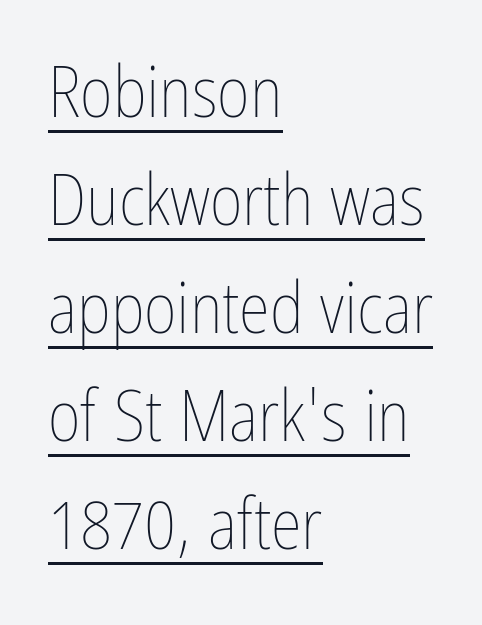
The image shows 71 px thin, condensed type, upright; set left-aligned, normal line spacing (1.52x), normal letter spacing, underlined; low stroke contrast and a medium x-height.
